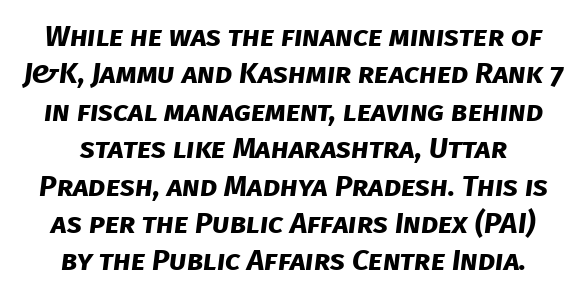
Vertical spacing — default. The glyphs have the mass of a bold cut. Characters follow at the spacing the type designer built in. The space beneath each line is pristine and unruled. You could not count columns in this text — the font is proportionally spaced.
